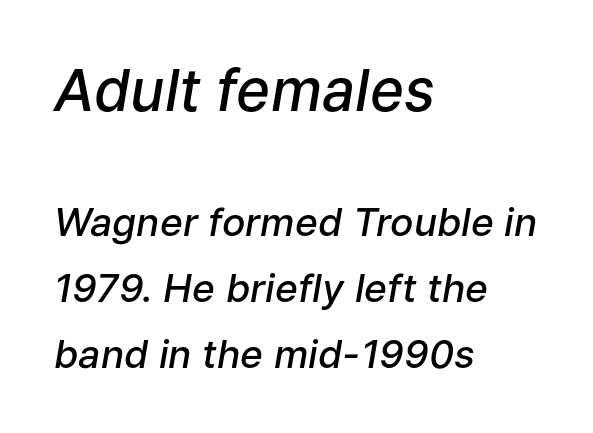
This is oblique type, the kind used for emphasis or titles. The paragraph shown leans on its left margin. Default kerning and tracking; the words read as compact shapes. The space beneath each line is pristine and unruled.
